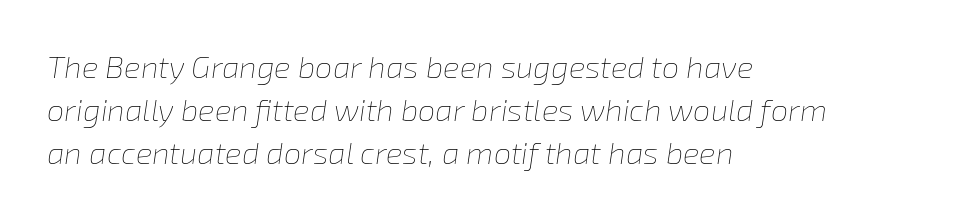
{"italic": "yes", "lean": "right", "slant_degrees": 8, "bold": "no", "weight": "thin", "width": "normal", "stroke_contrast": "low", "x_height": "medium", "monospaced": "no", "underline": "no", "align": "left", "line_spacing": "normal", "line_spacing_ratio": 1.39, "letter_spacing": "normal", "letter_spacing_em": 0.0, "glyph_px": 31}
